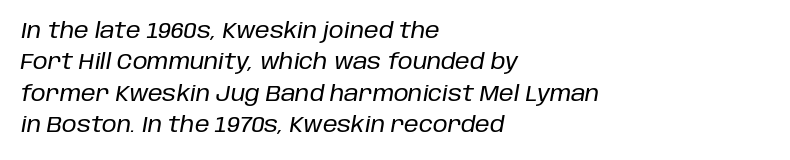
Q: Is the text italic (slanted)? A: Yes, it leans right by about 10 degrees.
Q: Is the text underlined? A: No.
Q: How is the paragraph aligned? A: Left-aligned.
Q: Is the spacing between letters normal or unusually wide? A: Normal.
Q: Is the spacing between lines tight, normal or loose? A: Normal.
